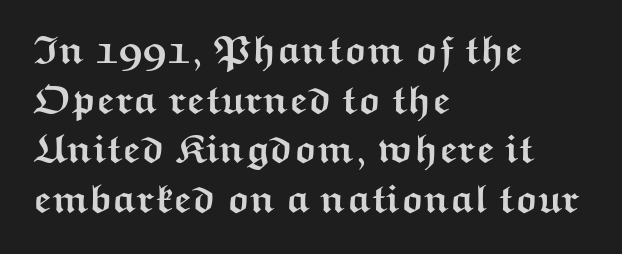
Looks like regular typesetting: each glyph gets only the width it needs. Strong, thick strokes mark this as bold type. Default kerning and tracking; the words read as compact shapes. Unlike italic type, these characters show no tilt at all. This sample is left-justified, so line endings fall wherever the words run out. The characters display no serif detailing; their extremities are plain.
